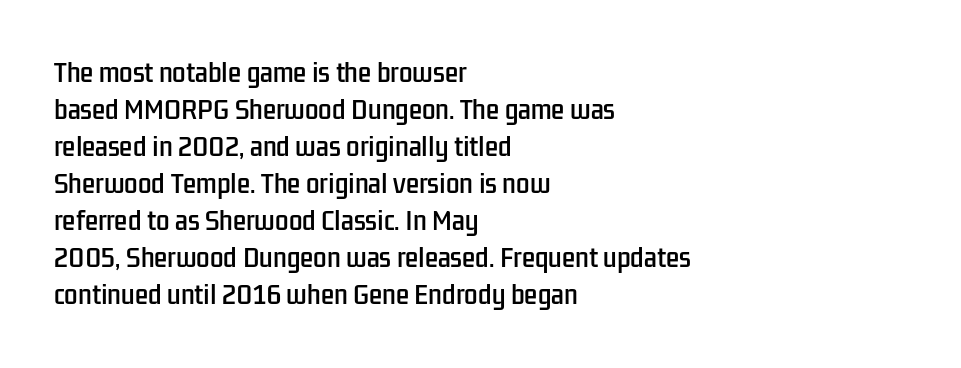
This is roman type, the default non-slanted kind. The lines in this sample share a left origin and differ only in where they stop. Glance below the letters and you will spot only blank space. The line-height multiplier appears to be the usual default. No extra tracking has been applied to these lines.
